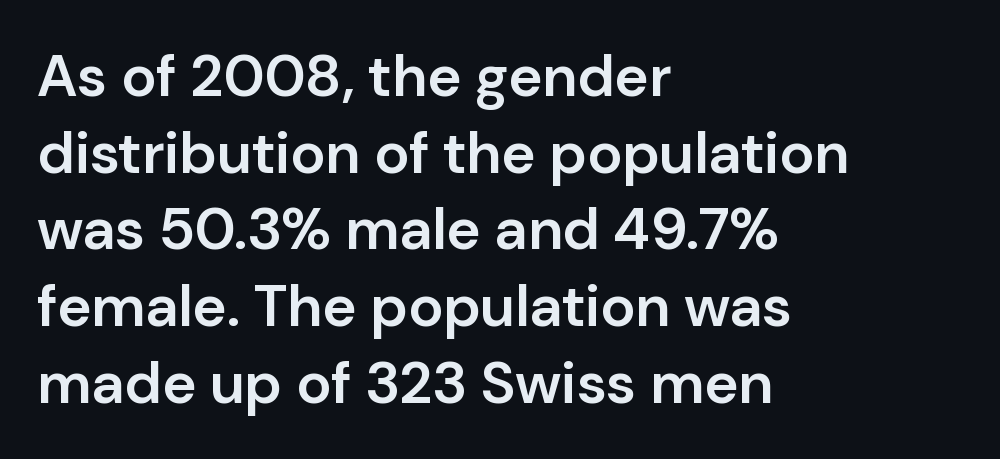
Q: Is the text bold? A: Semi-bold.
Q: Is the text italic (slanted)? A: No, it is upright.
Q: Is the typeface a serif or a sans-serif typeface? A: Sans-serif.
Q: Is the text underlined? A: No.
Q: How is the paragraph aligned? A: Left-aligned.
Q: Is the spacing between letters normal or unusually wide? A: Normal.
Q: Is the spacing between lines tight, normal or loose? A: Normal.
Q: Width (condensed, normal, or wide)? A: Normal.
Q: Stroke contrast? A: Low.
Q: x-height? A: Medium.
Q: Monospaced? A: No.
